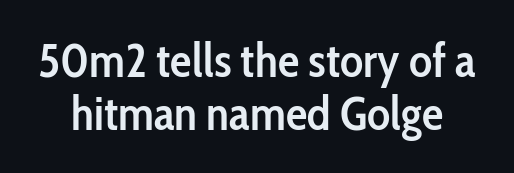
The image shows 48 px semibold, condensed sans-serif type, upright; set tight line spacing (1.11x), normal letter spacing, not underlined; low stroke contrast and a medium x-height.
